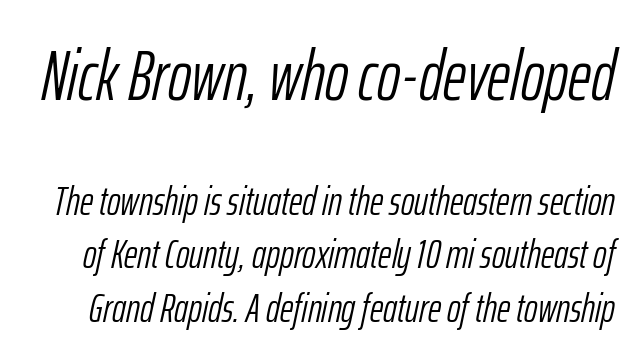
The image shows 71 px light, condensed type, italic (leaning right); set normal line spacing (1.3x), normal letter spacing, not underlined; the first (top) block is 1.73x larger; low stroke contrast and a medium x-height.
